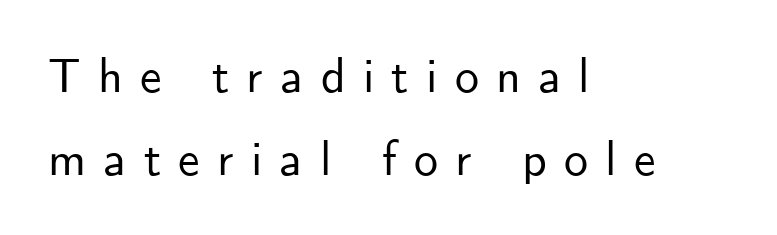
Line beginnings align vertically; line endings do not. This sample uses an upright cut, with every glyph sitting square on the baseline. Type style note: lacks serifs. Type without underlining. This rendering widens character spacing well past its baseline value.
